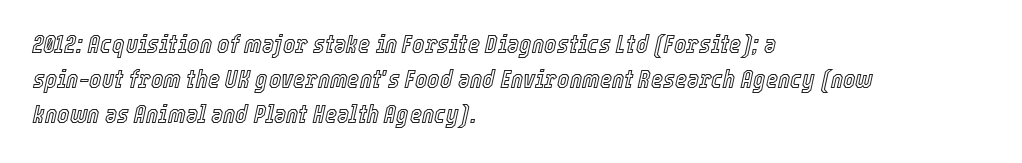
Q: Is the text italic (slanted)? A: Yes, it leans right by about 12 degrees.
Q: Is the text underlined? A: No.
Q: How is the paragraph aligned? A: Left-aligned.
Q: Is the spacing between letters normal or unusually wide? A: Normal.
Q: Is the spacing between lines tight, normal or loose? A: Normal.
